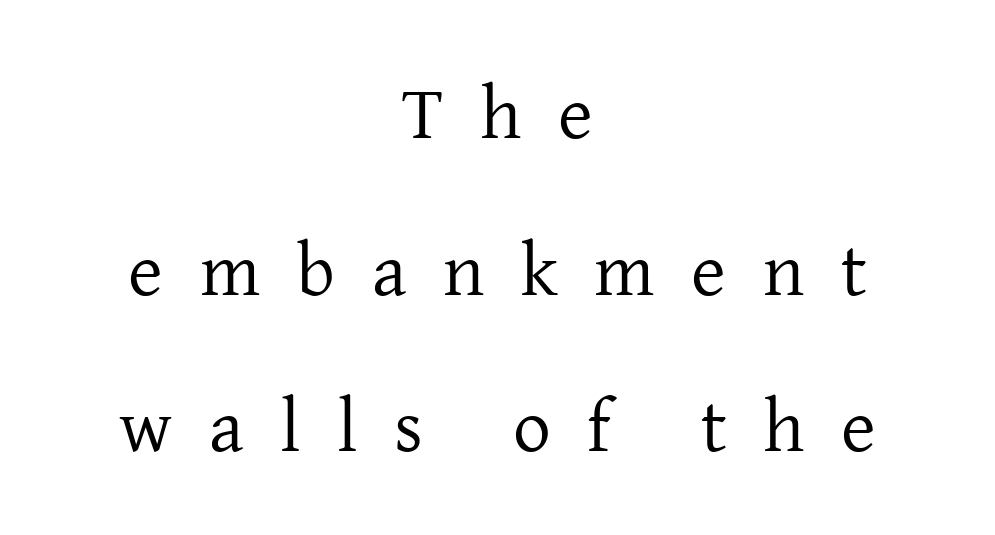
Q: Is the text bold? A: No.
Q: Is the text italic (slanted)? A: No, it is upright.
Q: Is the typeface a serif or a sans-serif typeface? A: Serif.
Q: Is the text underlined? A: No.
Q: How is the paragraph aligned? A: Centered.
Q: Is the spacing between letters normal or unusually wide? A: Unusually wide.
Q: Is the spacing between lines tight, normal or loose? A: Loose.
Q: Width (condensed, normal, or wide)? A: Normal.
Q: Stroke contrast? A: Low.
Q: x-height? A: Medium.
Q: Monospaced? A: No.
